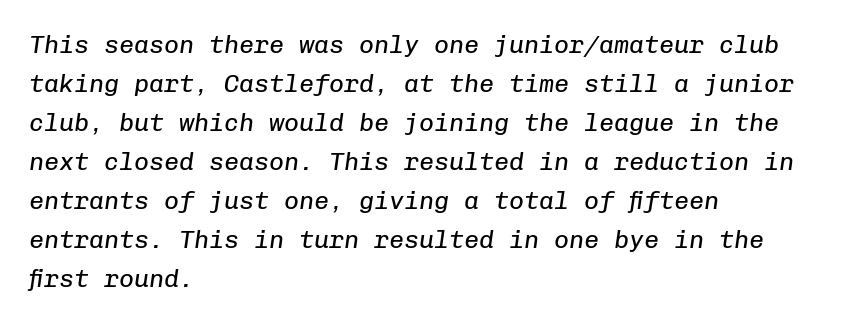
Q: Is the text bold? A: No.
Q: Is the text italic (slanted)? A: Yes, it leans right by about 8 degrees.
Q: Is the text underlined? A: No.
Q: How is the paragraph aligned? A: Left-aligned.
Q: Is the spacing between letters normal or unusually wide? A: Normal.
Q: Is the spacing between lines tight, normal or loose? A: Normal.
